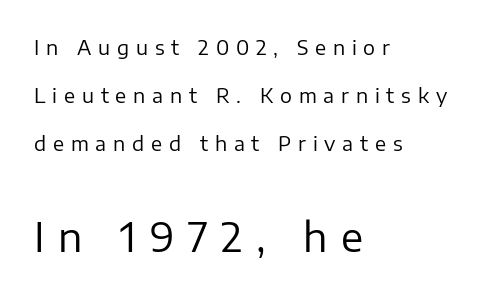
Q: Is the text bold? A: No.
Q: Is the text italic (slanted)? A: No, it is upright.
Q: Is the typeface a serif or a sans-serif typeface? A: Sans-serif.
Q: Is the text underlined? A: No.
Q: How is the paragraph aligned? A: Left-aligned.
Q: Is the spacing between letters normal or unusually wide? A: Unusually wide.
Q: Is the spacing between lines tight, normal or loose? A: Loose.
Q: Which block of text is set in a larger size, the first (top) or the second (bottom)? A: The second (bottom) one.
Q: Width (condensed, normal, or wide)? A: Normal.
Q: Stroke contrast? A: Low.
Q: x-height? A: Medium.
Q: Monospaced? A: No.
